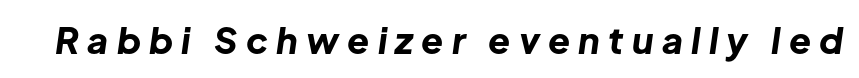
{"italic": "yes", "lean": "right", "slant_degrees": 8, "bold": "yes", "weight": "bold", "width": "normal", "stroke_contrast": "low", "x_height": "medium", "monospaced": "no", "underline": "no", "letter_spacing": "wide", "letter_spacing_em": 0.23, "glyph_px": 36}
